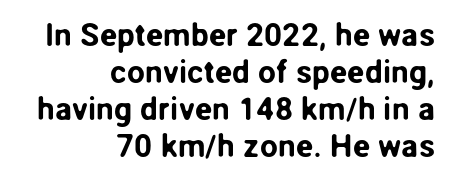
Short note: letters normally spaced. Short and long lines alike share a common ending point at right. Descenders are the only things crossing below the line. The font family rendered here belongs to the sans-serif group. Posture: vertical.
